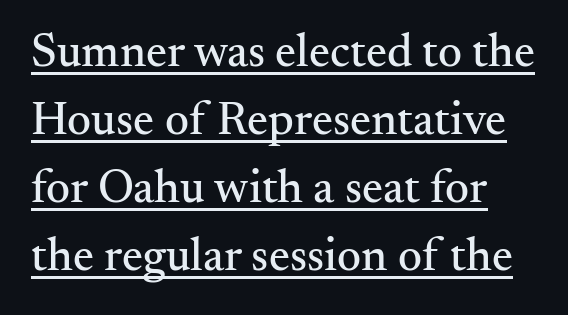
The image shows 47 px serif type, upright; set normal line spacing (1.45x), normal letter spacing, underlined; medium stroke contrast and a small x-height.
